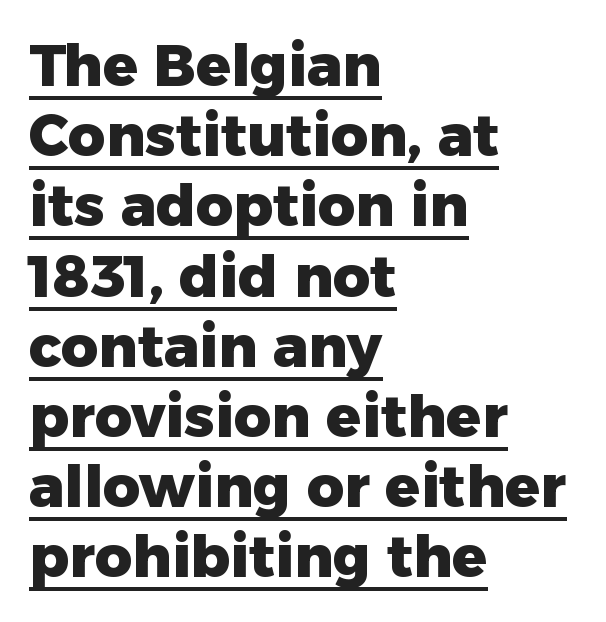
{"serif": "no", "italic": "no", "bold": "yes", "weight": "heavy", "width": "normal", "stroke_contrast": "low", "x_height": "medium", "monospaced": "no", "underline": "yes", "align": "left", "line_spacing_ratio": 1.21, "letter_spacing": "normal", "letter_spacing_em": 0.0, "glyph_px": 58}
